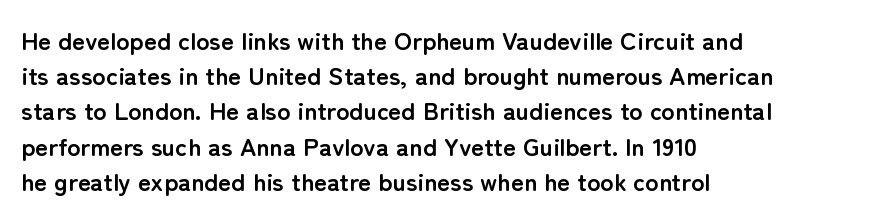
The image shows 25 px bold type, upright; set left-aligned, normal line spacing (1.41x), normal letter spacing, not underlined.
